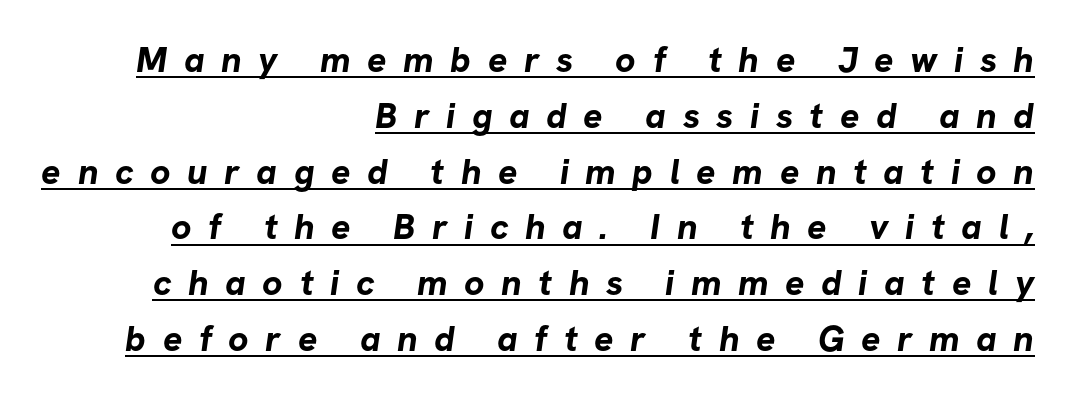
The image shows 36 px bold sans-serif type; set right-aligned, normal line spacing (1.55x), unusually wide letter spacing (+0.46 em), underlined; low stroke contrast and a medium x-height.
